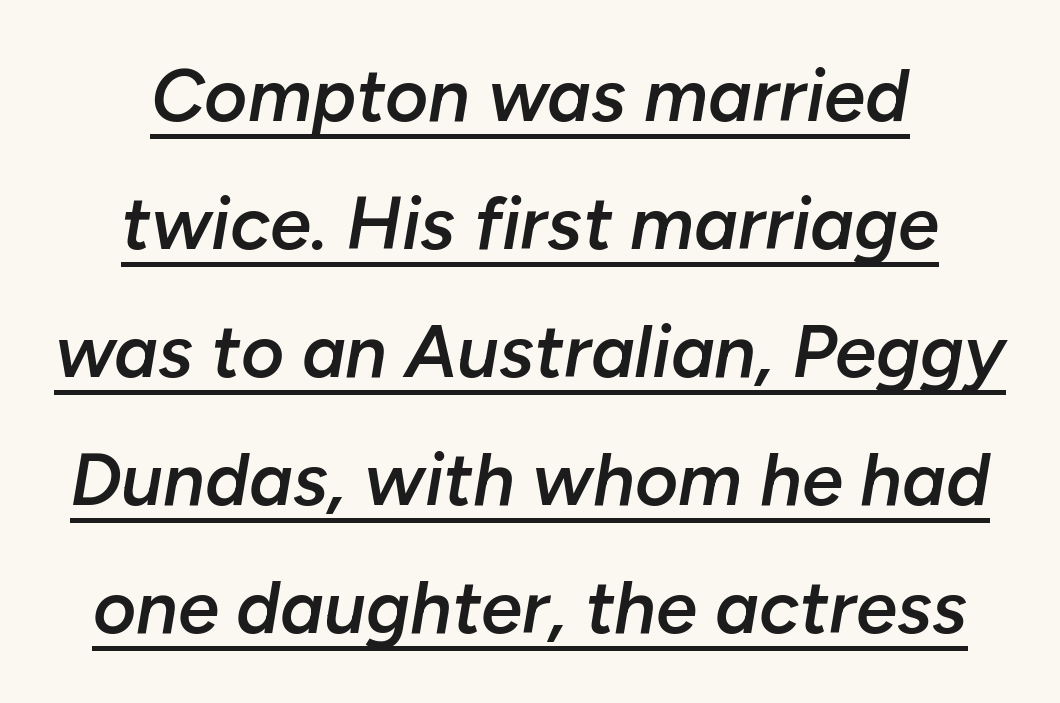
The image shows 74 px semibold type, italic (leaning right); set line spacing 1.73x, normal letter spacing, underlined; low stroke contrast and a medium x-height.
